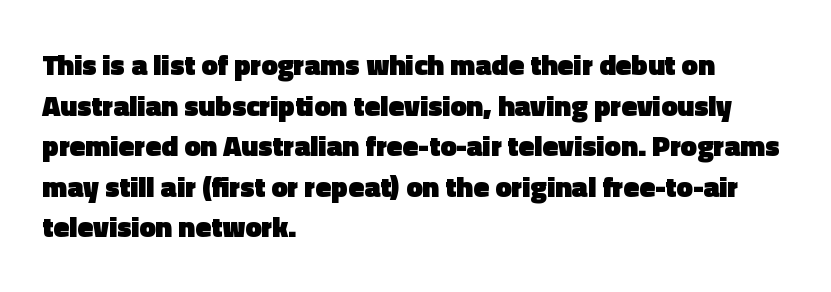
The face used here is a sans, in the tradition of grotesques and geometrics. Character widths vary here, with narrow letters taking less room than wide ones. A typesetter would call this zero additional tracking. I'd describe the lettering as bold — thick and assertive. Each line starts at the same left margin while the right side varies.
